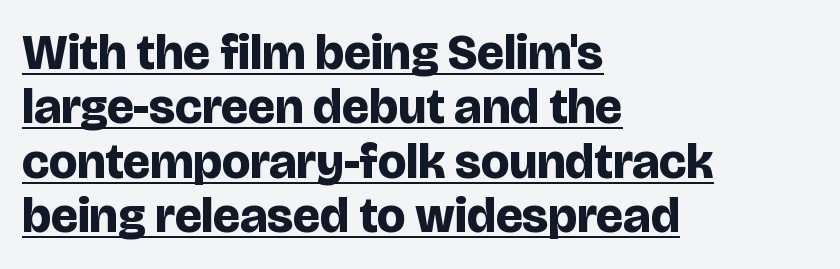
The image shows 50 px bold sans-serif type, upright; set left-aligned, tight line spacing (1.09x), normal letter spacing, underlined; low stroke contrast and a large x-height.
